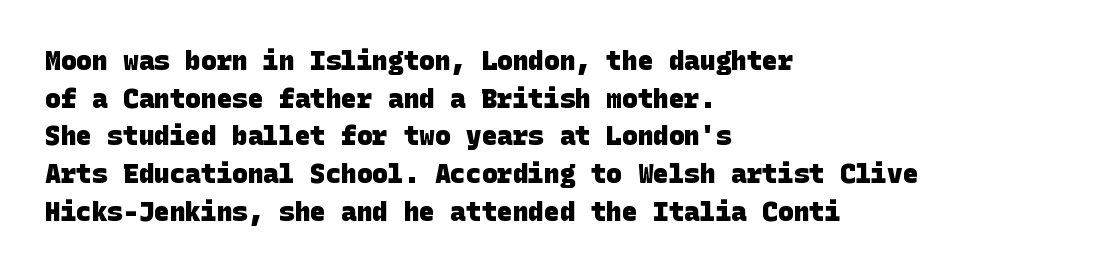
{"bold": "yes", "underline": "no", "align": "left", "line_spacing": "normal", "line_spacing_ratio": 1.45, "letter_spacing": "normal", "letter_spacing_em": 0.0, "glyph_px": 26}
